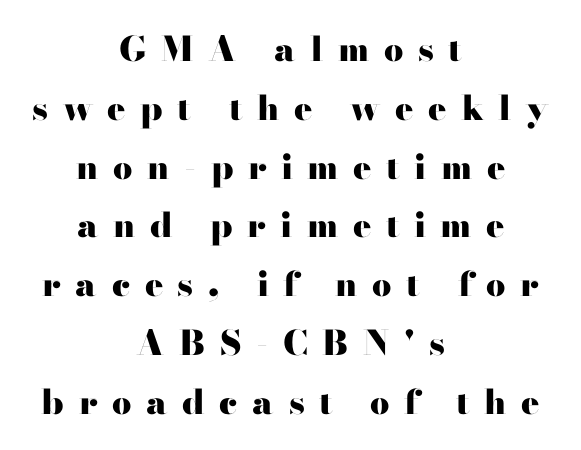
{"serif": "yes", "italic": "no", "bold": "yes", "weight": "heavy", "width": "wide", "stroke_contrast": "high", "x_height": "small", "monospaced": "no", "underline": "no", "align": "center", "line_spacing_ratio": 1.73, "letter_spacing": "wide", "letter_spacing_em": 0.43, "glyph_px": 34}
